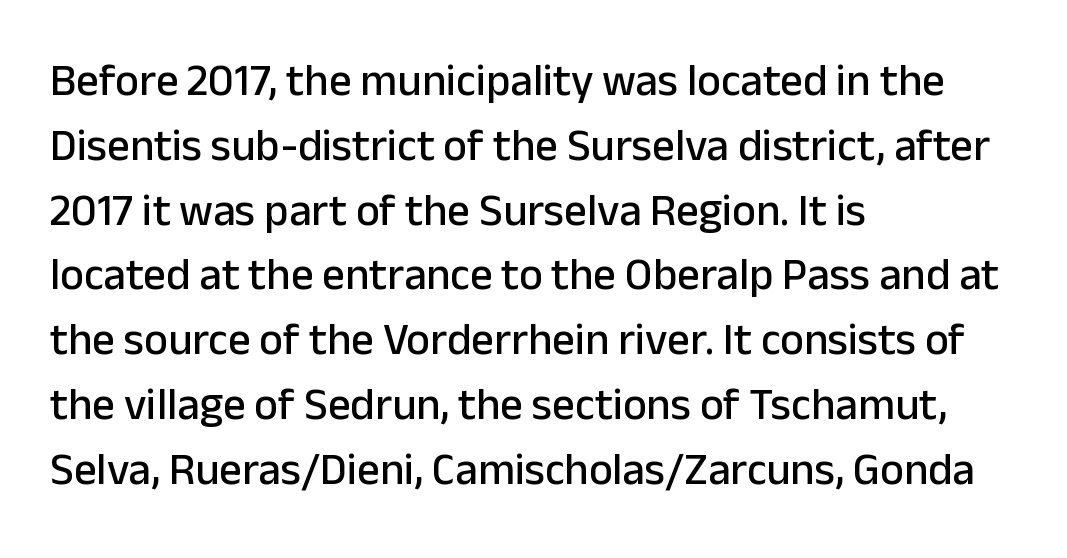
Q: Is the text italic (slanted)? A: No, it is upright.
Q: Is the typeface a serif or a sans-serif typeface? A: Sans-serif.
Q: Is the text underlined? A: No.
Q: How is the paragraph aligned? A: Left-aligned.
Q: Is the spacing between letters normal or unusually wide? A: Normal.
Q: Is the spacing between lines tight, normal or loose? A: Normal.
Q: Width (condensed, normal, or wide)? A: Normal.
Q: Stroke contrast? A: Low.
Q: x-height? A: Medium.
Q: Monospaced? A: No.
